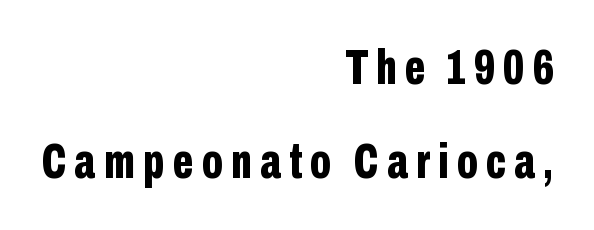
{"serif": "no", "italic": "no", "bold": "yes", "weight": "bold", "width": "condensed", "stroke_contrast": "low", "x_height": "medium", "monospaced": "no", "underline": "no", "align": "right", "line_spacing_ratio": 1.89, "glyph_px": 50}
